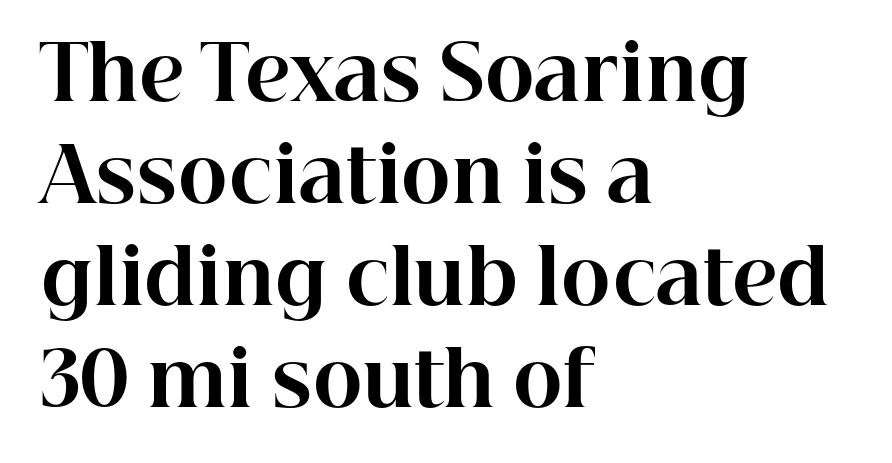
The image shows 75 px bold serif type, upright; set left-aligned, normal line spacing (1.36x), normal letter spacing, not underlined; high stroke contrast and a medium x-height.
